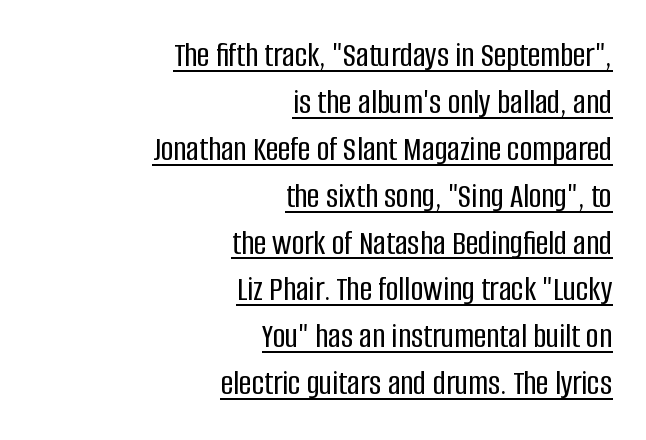
{"serif": "no", "italic": "no", "width": "condensed", "stroke_contrast": "low", "x_height": "large", "monospaced": "no", "underline": "yes", "align": "right", "line_spacing": "normal", "line_spacing_ratio": 1.34, "letter_spacing": "normal", "letter_spacing_em": 0.0, "glyph_px": 35}
